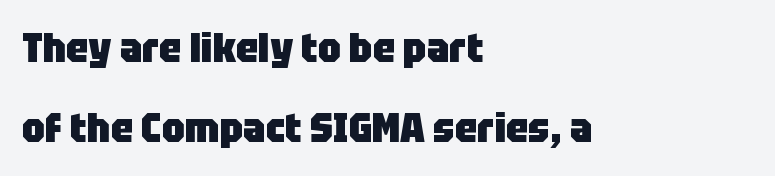
The image shows 40 px heavy sans-serif type, upright; set left-aligned, loose line spacing (2.0x), normal letter spacing, not underlined; low stroke contrast and a large x-height.
